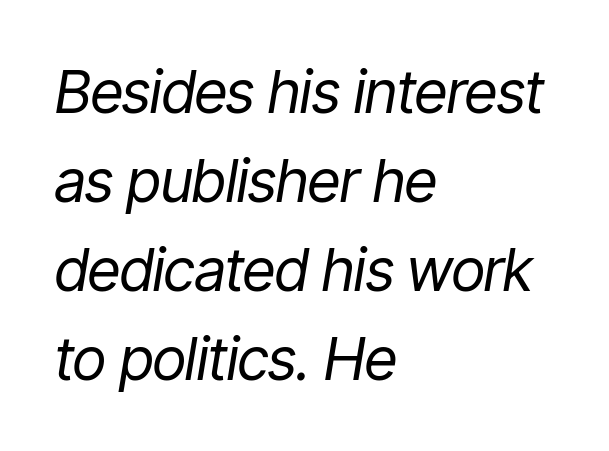
{"italic": "yes", "lean": "right", "slant_degrees": 9, "bold": "no", "weight": "regular", "width": "condensed", "stroke_contrast": "low", "x_height": "medium", "monospaced": "no", "underline": "no", "align": "left", "line_spacing": "normal", "line_spacing_ratio": 1.51, "letter_spacing": "normal", "letter_spacing_em": 0.0, "glyph_px": 59}
